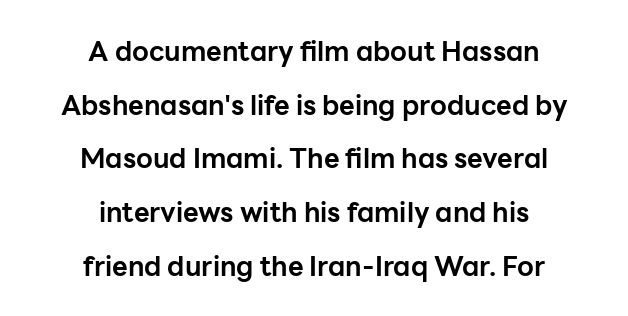
Q: Is the text bold? A: Yes.
Q: Is the text italic (slanted)? A: No, it is upright.
Q: Is the text underlined? A: No.
Q: How is the paragraph aligned? A: Centered.
Q: Is the spacing between letters normal or unusually wide? A: Normal.
Q: Is the spacing between lines tight, normal or loose? A: Loose.
